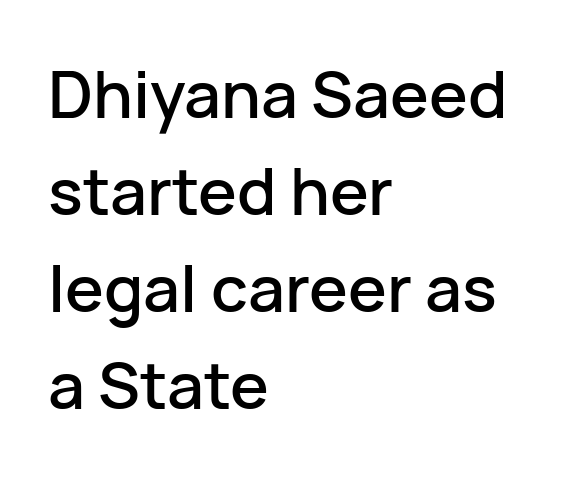
The image shows 65 px sans-serif type, upright; set left-aligned, normal line spacing (1.49x), normal letter spacing, not underlined; low stroke contrast and a medium x-height.
